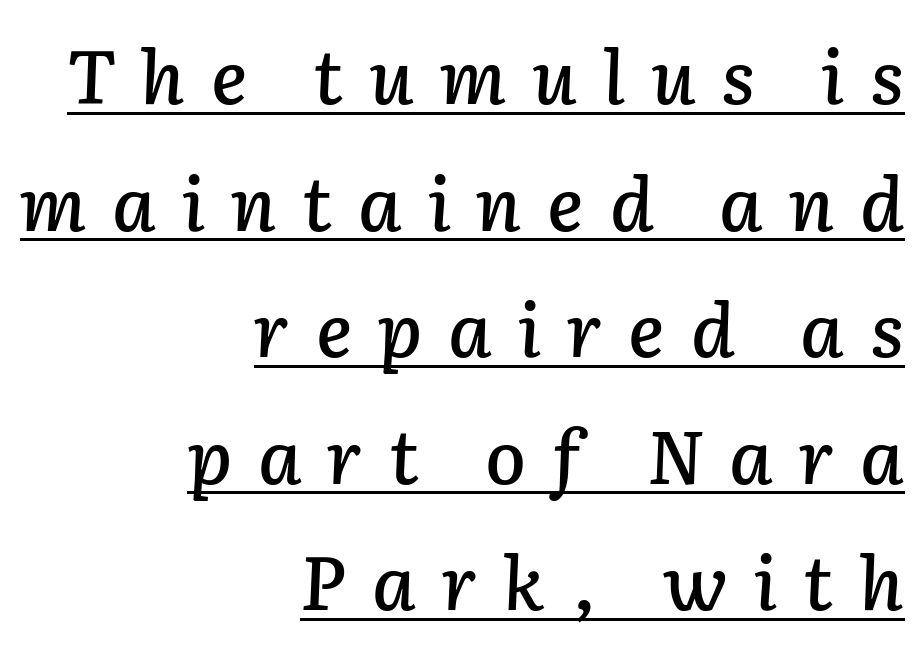
Q: Is the text italic (slanted)? A: Yes, it leans right by about 2 degrees.
Q: Is the text underlined? A: Yes.
Q: How is the paragraph aligned? A: Right-aligned.
Q: Is the spacing between letters normal or unusually wide? A: Unusually wide.
Q: Width (condensed, normal, or wide)? A: Normal.
Q: Stroke contrast? A: Low.
Q: x-height? A: Medium.
Q: Monospaced? A: No.
